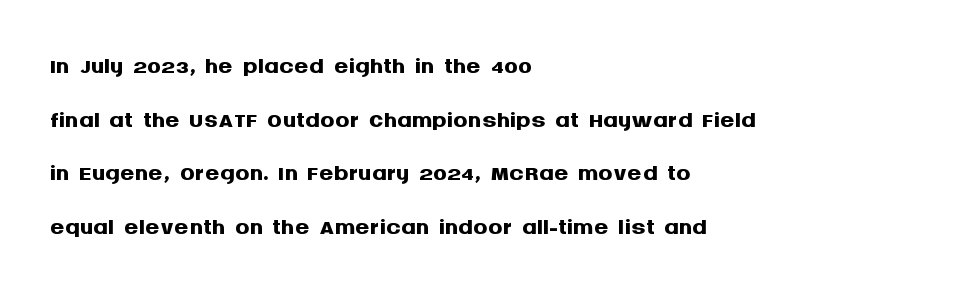
{"serif": "no", "italic": "no", "bold": "yes", "weight": "semibold", "width": "normal", "stroke_contrast": "medium", "x_height": "large", "monospaced": "no", "underline": "no", "align": "left", "line_spacing": "normal", "line_spacing_ratio": 1.49, "letter_spacing": "normal", "letter_spacing_em": 0.0, "glyph_px": 36}
